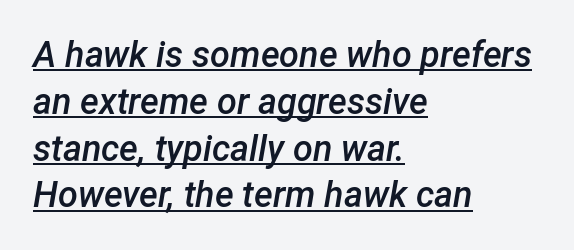
The image shows 36 px semibold type, italic (leaning right); set left-aligned, normal line spacing (1.3x), normal letter spacing, underlined; low stroke contrast and a medium x-height.
